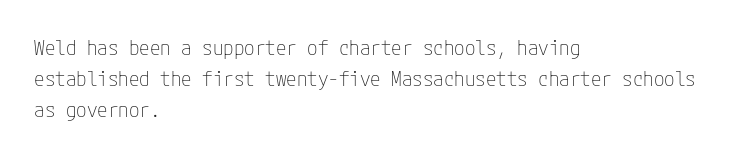
Q: Is the text bold? A: No.
Q: Is the text italic (slanted)? A: No, it is upright.
Q: Is the text underlined? A: No.
Q: How is the paragraph aligned? A: Left-aligned.
Q: Is the spacing between letters normal or unusually wide? A: Normal.
Q: Is the spacing between lines tight, normal or loose? A: Normal.
